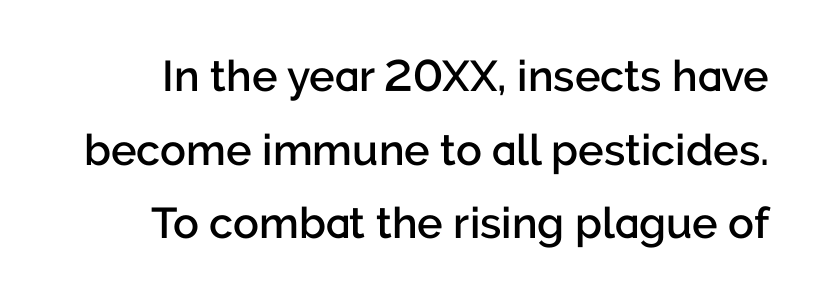
Q: Is the text bold? A: Semi-bold.
Q: Is the text italic (slanted)? A: No, it is upright.
Q: Is the typeface a serif or a sans-serif typeface? A: Sans-serif.
Q: Is the text underlined? A: No.
Q: Is the spacing between letters normal or unusually wide? A: Normal.
Q: Width (condensed, normal, or wide)? A: Normal.
Q: Stroke contrast? A: Low.
Q: x-height? A: Medium.
Q: Monospaced? A: No.
